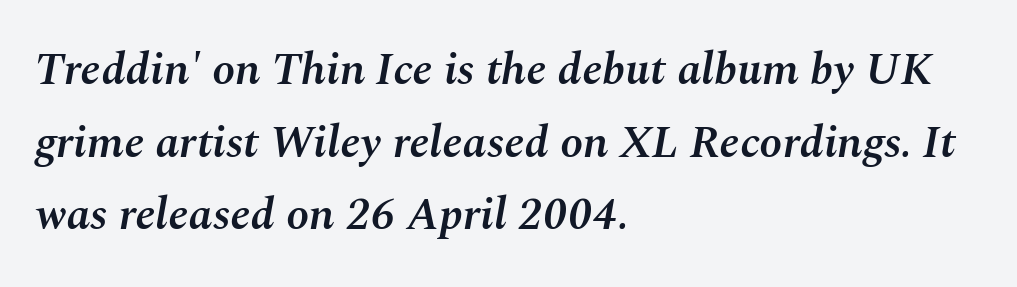
Q: Is the text bold? A: Semi-bold.
Q: Is the text italic (slanted)? A: Yes, it leans right by about 10 degrees.
Q: Is the text underlined? A: No.
Q: How is the paragraph aligned? A: Left-aligned.
Q: Is the spacing between letters normal or unusually wide? A: Normal.
Q: Is the spacing between lines tight, normal or loose? A: Normal.
Q: Width (condensed, normal, or wide)? A: Normal.
Q: Stroke contrast? A: Medium.
Q: x-height? A: Medium.
Q: Monospaced? A: No.
